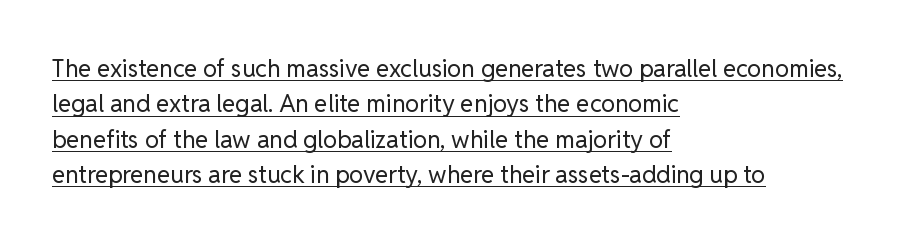
{"italic": "no", "bold": "no", "underline": "yes", "align": "left", "line_spacing": "normal", "line_spacing_ratio": 1.47, "letter_spacing": "normal", "letter_spacing_em": 0.0, "glyph_px": 24}
